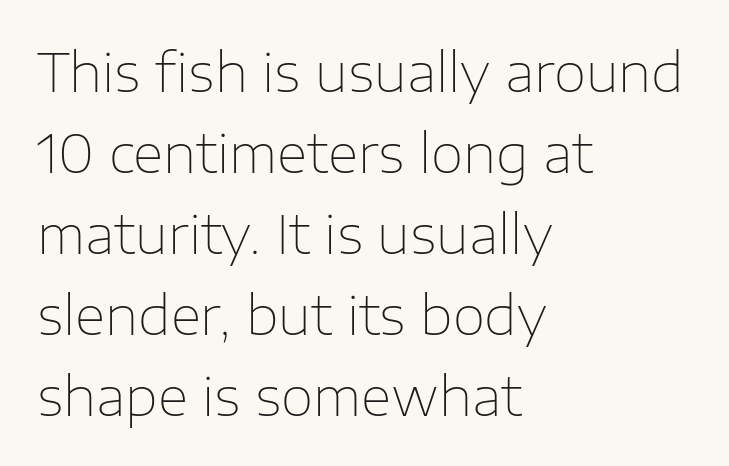
The image shows 53 px thin sans-serif type, upright; set left-aligned, normal line spacing (1.53x), normal letter spacing, not underlined; low stroke contrast and a medium x-height.
